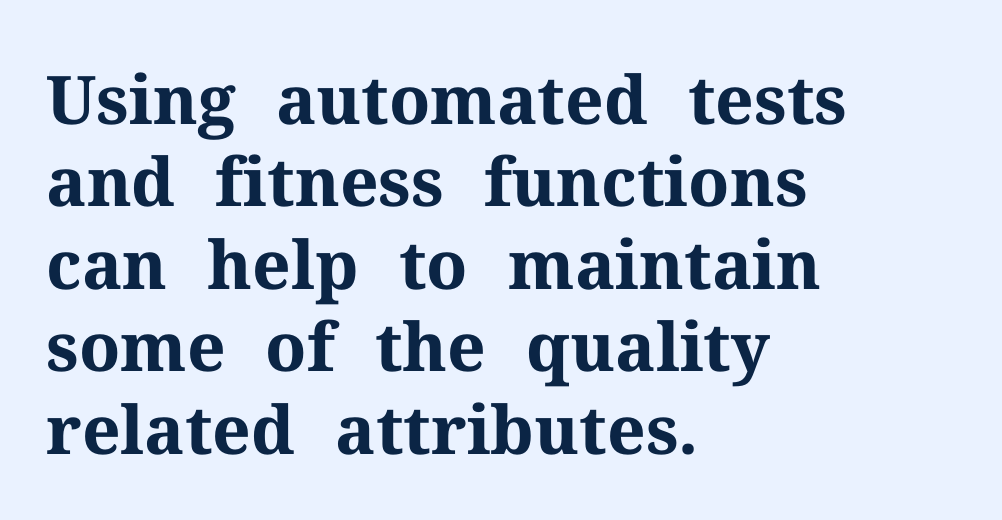
Q: Is the text bold? A: Yes.
Q: Is the text italic (slanted)? A: No, it is upright.
Q: Is the typeface a serif or a sans-serif typeface? A: Serif.
Q: Is the text underlined? A: No.
Q: How is the paragraph aligned? A: Left-aligned.
Q: Is the spacing between letters normal or unusually wide? A: Normal.
Q: Width (condensed, normal, or wide)? A: Normal.
Q: Stroke contrast? A: Medium.
Q: x-height? A: Medium.
Q: Monospaced? A: No.
